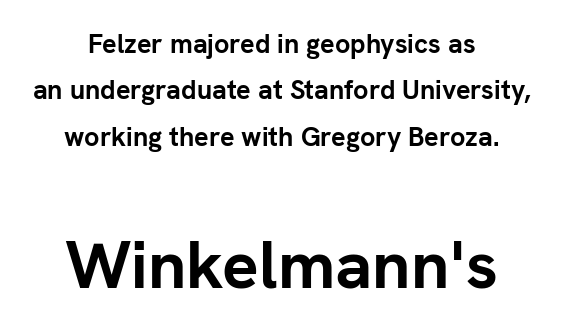
Q: Is the text bold? A: Yes.
Q: Is the text italic (slanted)? A: No, it is upright.
Q: Is the typeface a serif or a sans-serif typeface? A: Sans-serif.
Q: Is the text underlined? A: No.
Q: How is the paragraph aligned? A: Centered.
Q: Is the spacing between letters normal or unusually wide? A: Normal.
Q: Which block of text is set in a larger size, the first (top) or the second (bottom)? A: The second (bottom) one.
Q: Width (condensed, normal, or wide)? A: Normal.
Q: Stroke contrast? A: Low.
Q: x-height? A: Medium.
Q: Monospaced? A: No.
